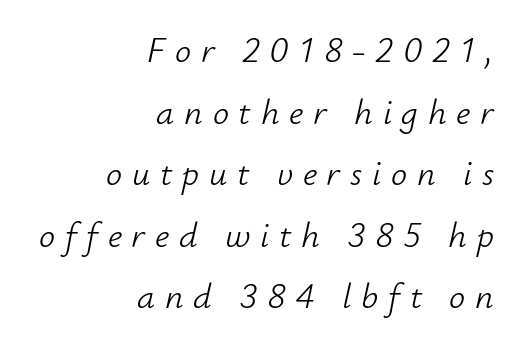
{"italic": "yes", "lean": "right", "slant_degrees": 12, "bold": "no", "weight": "light", "width": "normal", "stroke_contrast": "low", "x_height": "small", "monospaced": "no", "underline": "no", "align": "right", "line_spacing_ratio": 1.71, "letter_spacing": "wide", "letter_spacing_em": 0.27, "glyph_px": 36}
